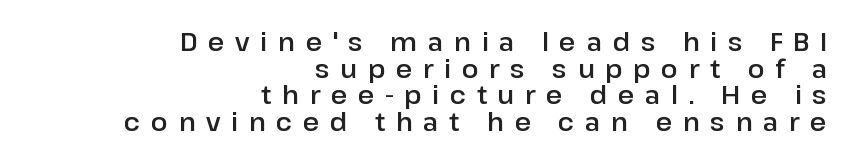
Look at the tracking — it's clearly loosened, letters drifting apart. It's the straight-up-and-down kind of type. The foot of each line stays bare and open. In CSS terms this would be text-align: right. This block would grow much taller if given ordinary leading; it's compressed now.
